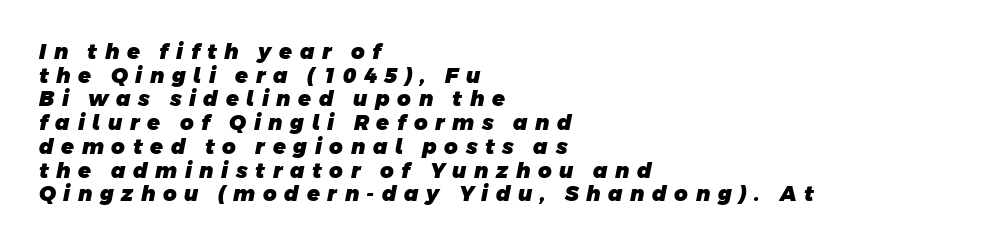
You could only call the tracking loose — the letters float apart. The words here are not underlined. One-word summary of the alignment: left. Stroke thickness is high; the sample reads as a true bold. The line-height multiplier appears low, near solid setting.
